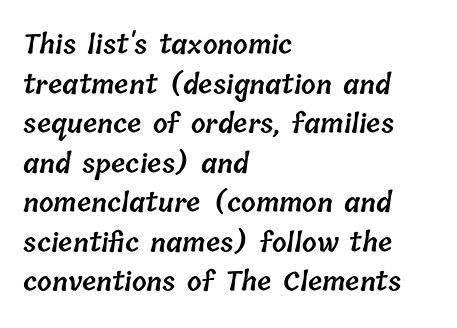
Summary of vertical rhythm: regular, with standard interline spacing. The rendering anchors every line to the left-hand side. Decoration check: the copy has no underline. A somewhat darkened texture: the type is semibold rather than bold. Observe the ordinary spacing: letters are neighbours, not strangers.
